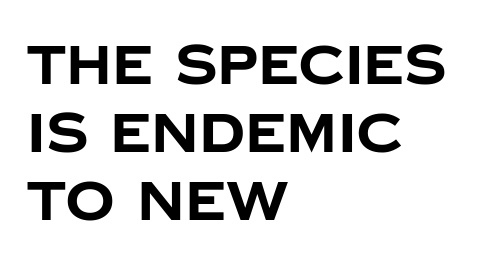
The image shows 55 px bold sans-serif type, upright; set left-aligned, line spacing 1.24x, normal letter spacing, not underlined; low stroke contrast and a large x-height.
